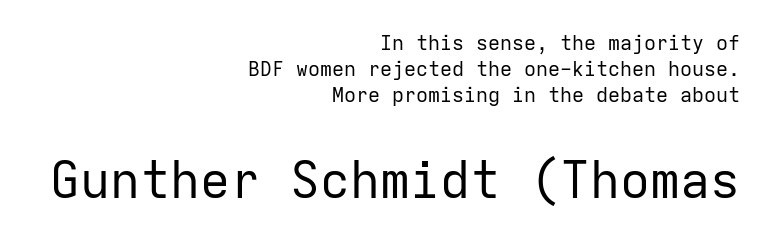
Do the characters align in a grid? Yes, the font is monospaced. You could call the tracking neutral — neither tight nor loose. Letterform terminals end flat and unadorned throughout the passage. Casual observation: everything's shoved over to the right.
